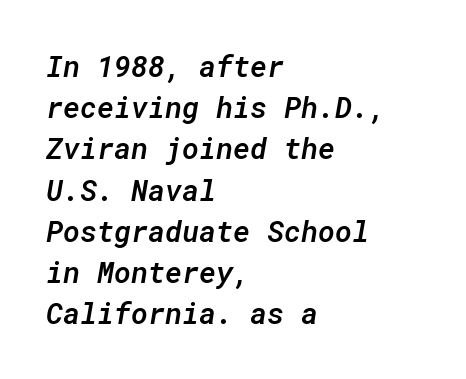
{"italic": "yes", "lean": "right", "slant_degrees": 10, "bold": "semi", "weight": "semibold", "width": "normal", "stroke_contrast": "low", "x_height": "medium", "monospaced": "yes", "underline": "no", "align": "left", "line_spacing": "normal", "line_spacing_ratio": 1.42, "letter_spacing": "normal", "letter_spacing_em": 0.0, "glyph_px": 29}
